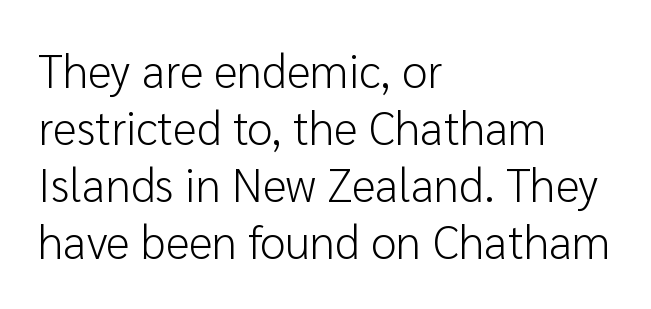
Q: Is the text bold? A: No.
Q: Is the text italic (slanted)? A: No, it is upright.
Q: Is the typeface a serif or a sans-serif typeface? A: Sans-serif.
Q: Is the text underlined? A: No.
Q: How is the paragraph aligned? A: Left-aligned.
Q: Is the spacing between letters normal or unusually wide? A: Normal.
Q: Width (condensed, normal, or wide)? A: Normal.
Q: Stroke contrast? A: Low.
Q: x-height? A: Medium.
Q: Monospaced? A: No.
